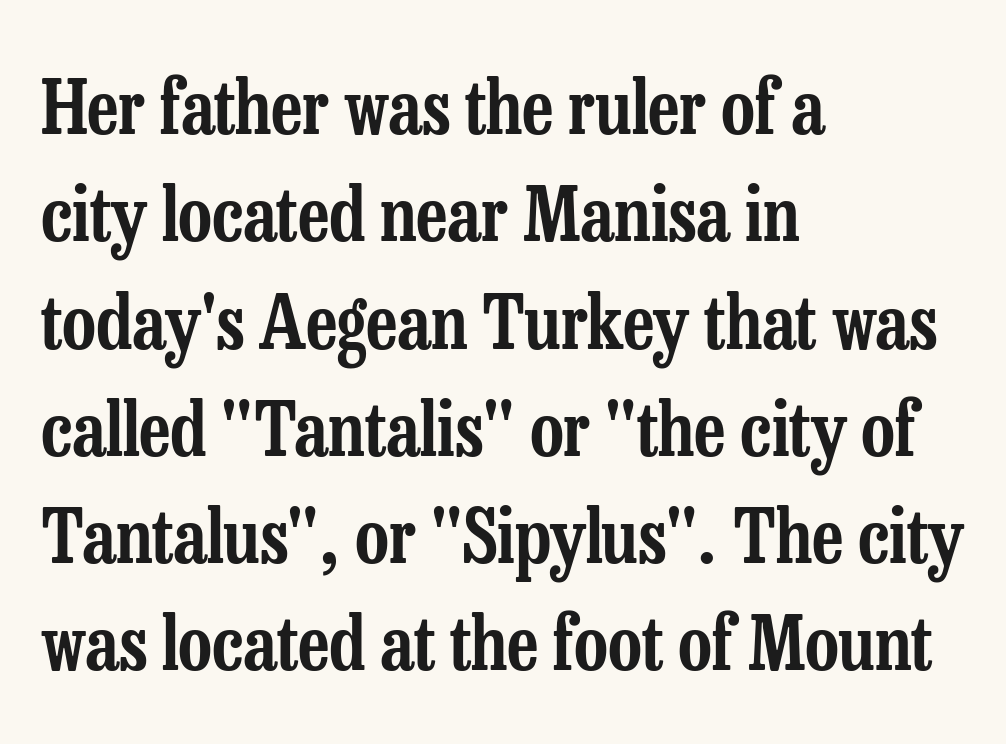
The face used here is seriffed, in the tradition of book romans. Looks like regular typesetting: each glyph gets only the width it needs. Posture: vertical. This block has exactly the height ordinary leading produces.
